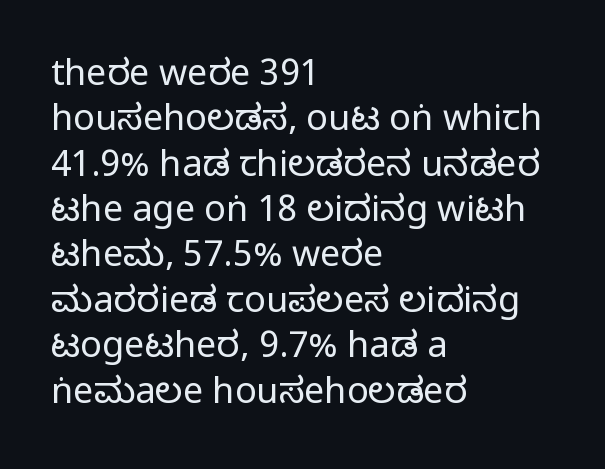
The image shows 36 px regular-weight, condensed sans-serif type, upright; set left-aligned, normal line spacing (1.26x), normal letter spacing, not underlined; low stroke contrast and a large x-height.
